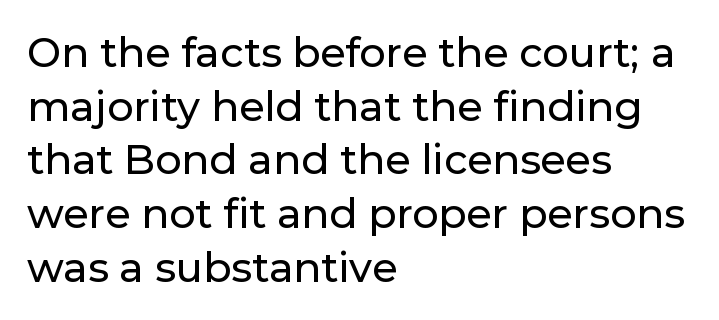
Q: Is the text italic (slanted)? A: No, it is upright.
Q: Is the typeface a serif or a sans-serif typeface? A: Sans-serif.
Q: Is the text underlined? A: No.
Q: How is the paragraph aligned? A: Left-aligned.
Q: Is the spacing between letters normal or unusually wide? A: Normal.
Q: Is the spacing between lines tight, normal or loose? A: Normal.
Q: Width (condensed, normal, or wide)? A: Normal.
Q: Stroke contrast? A: Low.
Q: x-height? A: Medium.
Q: Monospaced? A: No.
